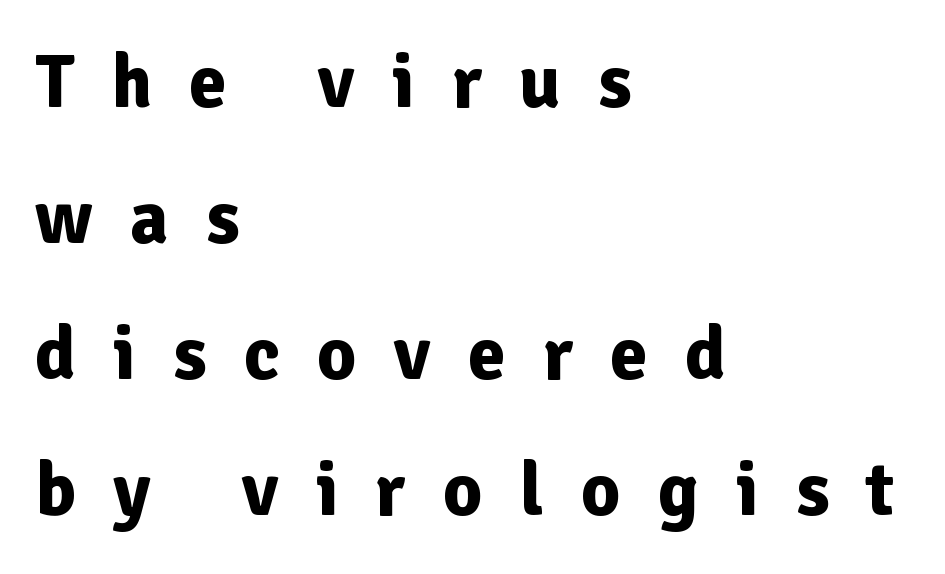
Q: Is the text bold? A: Yes.
Q: Is the text italic (slanted)? A: No, it is upright.
Q: Is the typeface a serif or a sans-serif typeface? A: Sans-serif.
Q: Is the text underlined? A: No.
Q: How is the paragraph aligned? A: Left-aligned.
Q: Is the spacing between letters normal or unusually wide? A: Unusually wide.
Q: Width (condensed, normal, or wide)? A: Normal.
Q: Stroke contrast? A: Low.
Q: x-height? A: Medium.
Q: Monospaced? A: No.
